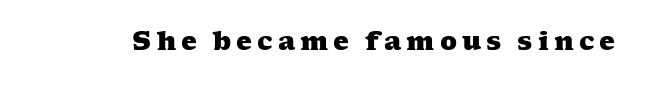
{"bold": "yes", "underline": "no", "letter_spacing": "wide", "letter_spacing_em": 0.2, "glyph_px": 25}
